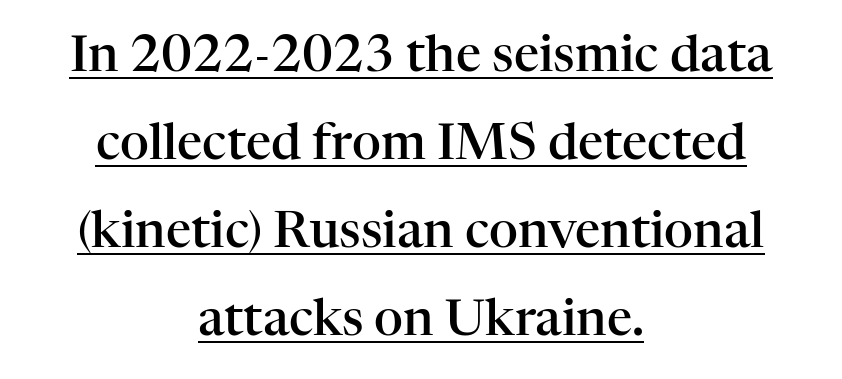
The image shows 50 px semibold serif type, upright; set centered, line spacing 1.76x, normal letter spacing, underlined; high stroke contrast and a medium x-height.
